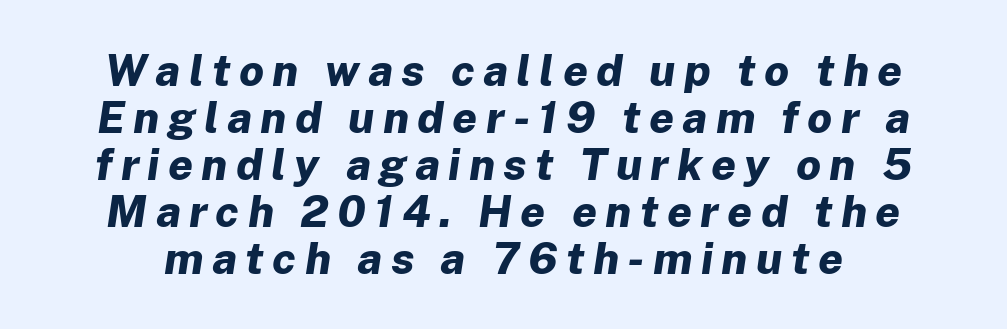
Q: Is the text bold? A: Yes.
Q: Is the text italic (slanted)? A: Yes, it leans right by about 8 degrees.
Q: Is the text underlined? A: No.
Q: Is the spacing between lines tight, normal or loose? A: Tight.
Q: Width (condensed, normal, or wide)? A: Normal.
Q: Stroke contrast? A: Low.
Q: x-height? A: Medium.
Q: Monospaced? A: No.
